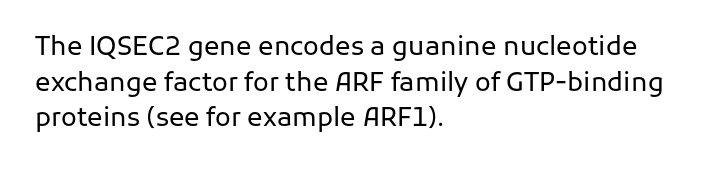
{"italic": "no", "bold": "no", "underline": "no", "align": "left", "line_spacing": "normal", "line_spacing_ratio": 1.37, "letter_spacing": "normal", "letter_spacing_em": 0.0, "glyph_px": 26}
